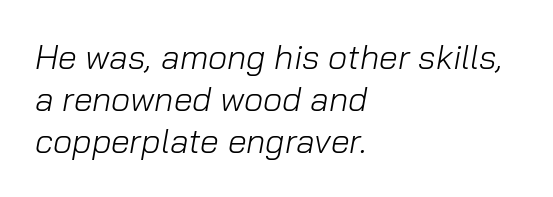
The image shows 34 px light type, italic (leaning right); set left-aligned, line spacing 1.23x, normal letter spacing, not underlined; low stroke contrast and a medium x-height.
